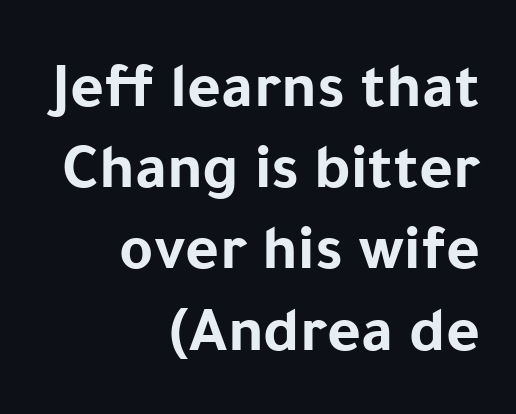
Q: Is the text bold? A: Yes.
Q: Is the text italic (slanted)? A: No, it is upright.
Q: Is the typeface a serif or a sans-serif typeface? A: Sans-serif.
Q: Is the text underlined? A: No.
Q: How is the paragraph aligned? A: Right-aligned.
Q: Is the spacing between letters normal or unusually wide? A: Normal.
Q: Is the spacing between lines tight, normal or loose? A: Normal.
Q: Width (condensed, normal, or wide)? A: Normal.
Q: Stroke contrast? A: Low.
Q: x-height? A: Medium.
Q: Monospaced? A: No.
